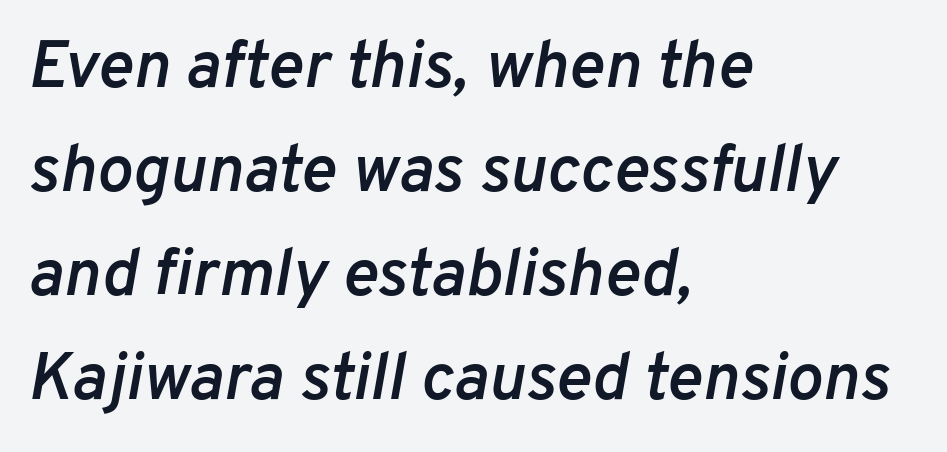
Q: Is the text bold? A: Semi-bold.
Q: Is the text italic (slanted)? A: Yes, it leans right by about 10 degrees.
Q: Is the text underlined? A: No.
Q: How is the paragraph aligned? A: Left-aligned.
Q: Is the spacing between letters normal or unusually wide? A: Normal.
Q: Is the spacing between lines tight, normal or loose? A: Normal.
Q: Width (condensed, normal, or wide)? A: Normal.
Q: Stroke contrast? A: Low.
Q: x-height? A: Medium.
Q: Monospaced? A: No.
